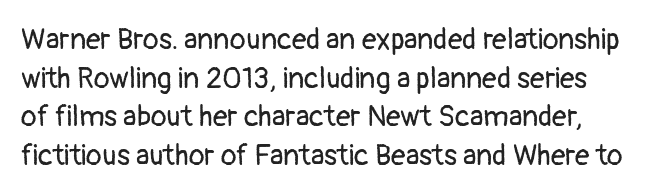
Proportional: the letters do not fall into vertical columns. The font family rendered here belongs to the sans-serif group. Does the copy run flush right? No — it runs flush left. The type is set solid horizontally, with unmodified tracking.
